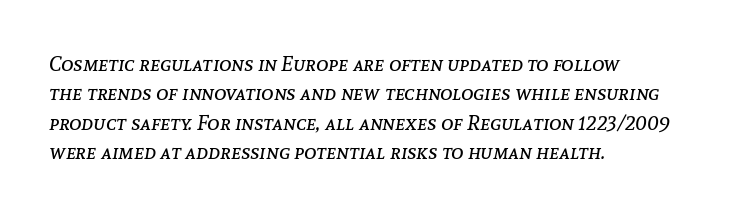
Q: Is the text bold? A: No.
Q: Is the text italic (slanted)? A: Yes, it leans right by about 8 degrees.
Q: Is the text underlined? A: No.
Q: How is the paragraph aligned? A: Left-aligned.
Q: Is the spacing between letters normal or unusually wide? A: Normal.
Q: Is the spacing between lines tight, normal or loose? A: Normal.
